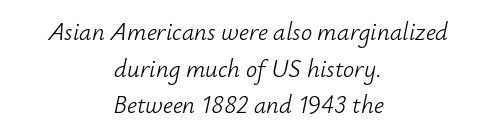
The image shows 25 px text type, italic (leaning right); set centered, normal line spacing (1.47x), normal letter spacing, not underlined.
